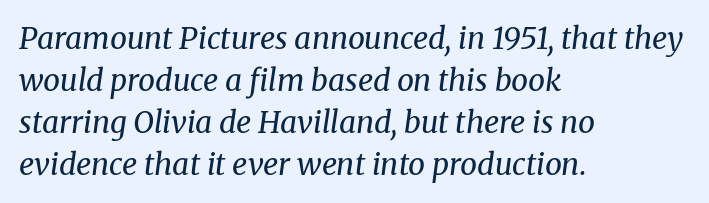
Q: Is the text bold? A: No.
Q: Is the text italic (slanted)? A: Yes, it leans right by about 8 degrees.
Q: Is the typeface a serif or a sans-serif typeface? A: Serif.
Q: Is the text underlined? A: No.
Q: How is the paragraph aligned? A: Left-aligned.
Q: Is the spacing between letters normal or unusually wide? A: Normal.
Q: Is the spacing between lines tight, normal or loose? A: Normal.
Q: Width (condensed, normal, or wide)? A: Normal.
Q: Stroke contrast? A: Medium.
Q: x-height? A: Medium.
Q: Monospaced? A: No.
